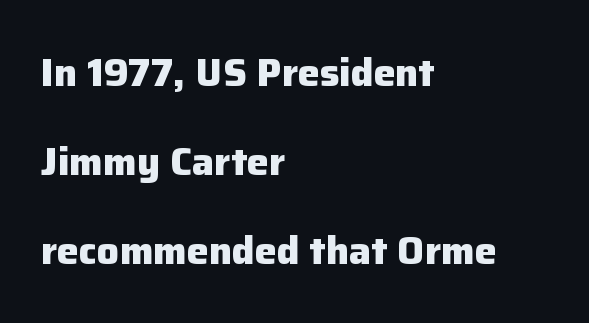
Q: Is the text bold? A: Yes.
Q: Is the text italic (slanted)? A: No, it is upright.
Q: Is the typeface a serif or a sans-serif typeface? A: Sans-serif.
Q: Is the text underlined? A: No.
Q: How is the paragraph aligned? A: Left-aligned.
Q: Is the spacing between letters normal or unusually wide? A: Normal.
Q: Is the spacing between lines tight, normal or loose? A: Loose.
Q: Width (condensed, normal, or wide)? A: Normal.
Q: Stroke contrast? A: Low.
Q: x-height? A: Medium.
Q: Monospaced? A: No.
